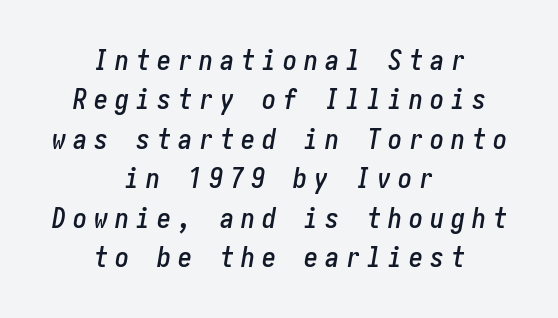
{"italic": "yes", "lean": "right", "slant_degrees": 10, "width": "condensed", "stroke_contrast": "low", "x_height": "medium", "underline": "no", "align": "center", "line_spacing": "normal", "line_spacing_ratio": 1.41, "letter_spacing": "wide", "letter_spacing_em": 0.25, "glyph_px": 28}
